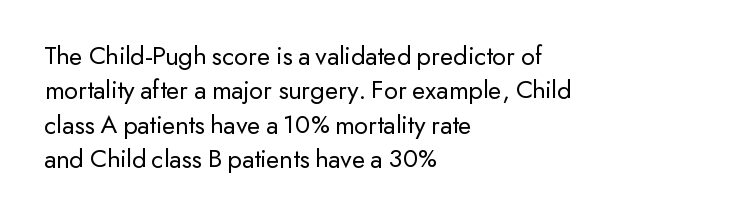
Q: Is the text bold? A: No.
Q: Is the text italic (slanted)? A: No, it is upright.
Q: Is the text underlined? A: No.
Q: How is the paragraph aligned? A: Left-aligned.
Q: Is the spacing between letters normal or unusually wide? A: Normal.
Q: Is the spacing between lines tight, normal or loose? A: Normal.
